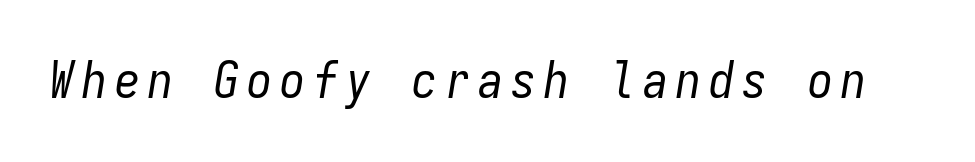
{"italic": "yes", "lean": "right", "slant_degrees": 9, "bold": "no", "weight": "regular", "width": "condensed", "stroke_contrast": "low", "x_height": "medium", "monospaced": "yes", "underline": "no", "glyph_px": 50}
